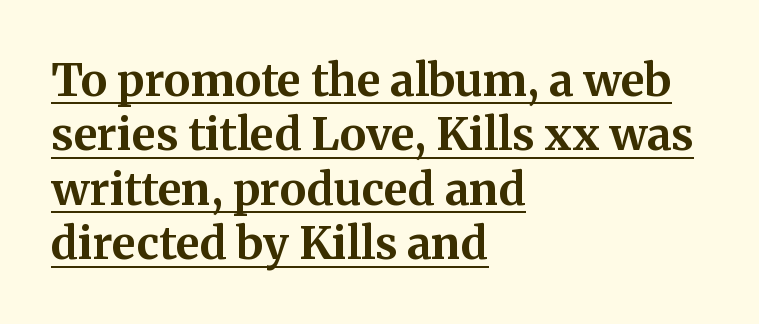
Weight: bold. Honestly, the underline is the first thing you notice here. Spacing between characters is what you'd get straight out of the box. The face used here is proportionally spaced, like ordinary book or web type. The characters display serif detailing at their extremities.
